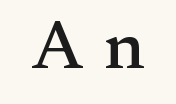
The line texture is sparse and dotted thanks to wide tracking. Anything drawn beneath the words? Only blank space. If you drew a line through each stem, it would be perfectly vertical. Note the varied advance widths — an 'i' is clearly narrower than an 'm'. You can tell from the footed stems that serif type was used.
